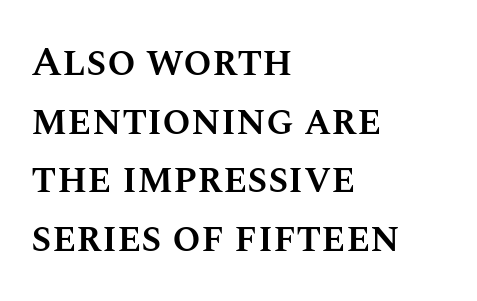
Glance below the letters and you will spot only blank space. Is the block centered? No — it sits flush against the left margin. Bold? Not quite — semibold, heavier than regular but stopping short. When letters stand straight like this, we call the style roman or upright. The designer left line spacing at the default. A typesetter would call this proportional, since set widths differ per character.
